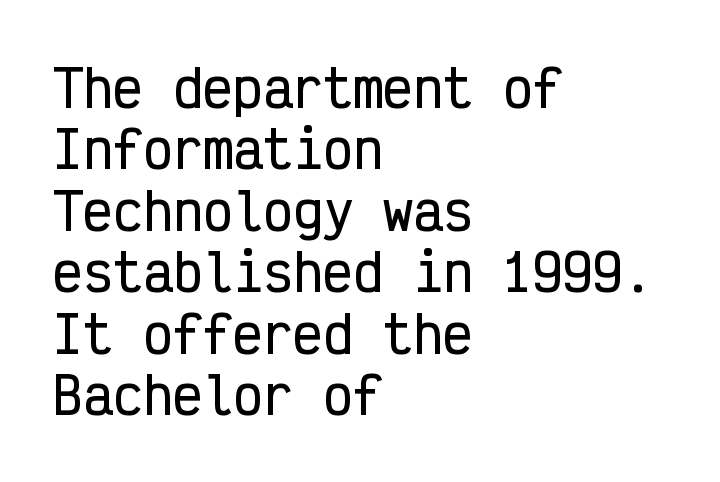
Font category for this specimen: sans-serif. The area under the type is left untouched. Observe the ordinary spacing: letters are neighbours, not strangers. Where is the straight margin? On the left. Every character sits straight up, as roman type does.
